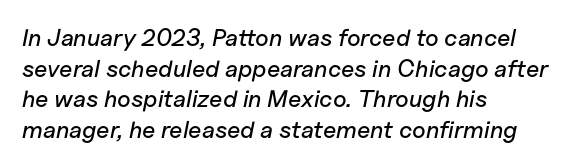
Tall strokes in this sample are angled rather than plumb. The ragged edge is on the right, which tells us the setting is flush left. These lines sit exactly where default settings would place them. Does extra space separate the letters? No, they use regular spacing. The words here are not underlined.
